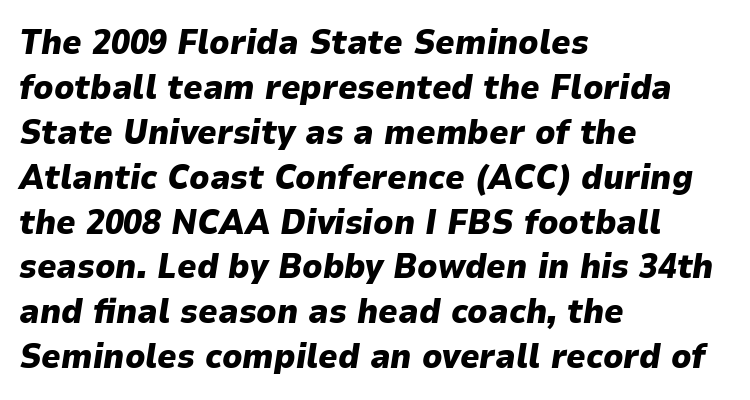
A normal amount of white space separates one row of letters from the next. Honestly, there is no underline to notice here at all. When letters slant like this, we call the style italic. A typesetter would call this proportional, since set widths differ per character.
